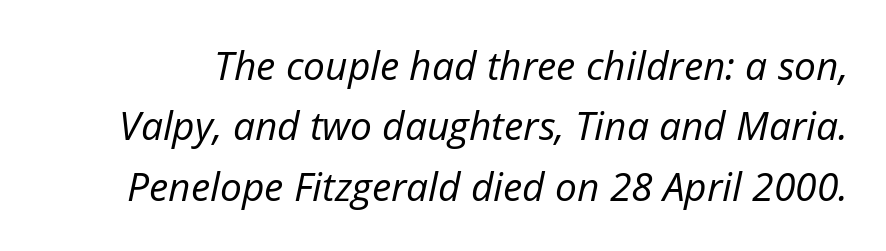
Q: Is the text bold? A: No.
Q: Is the text italic (slanted)? A: Yes, it leans right by about 12 degrees.
Q: Is the text underlined? A: No.
Q: Is the spacing between letters normal or unusually wide? A: Normal.
Q: Is the spacing between lines tight, normal or loose? A: Normal.
Q: Width (condensed, normal, or wide)? A: Normal.
Q: Stroke contrast? A: Low.
Q: x-height? A: Medium.
Q: Monospaced? A: No.
